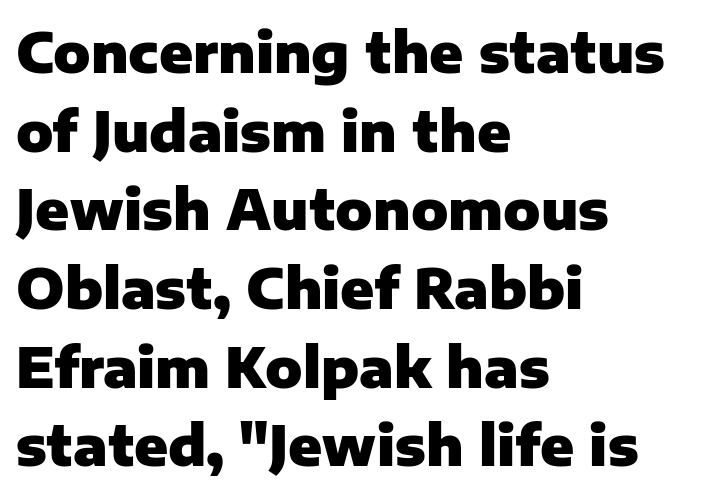
The image shows 55 px heavy sans-serif type, upright; set left-aligned, normal line spacing (1.43x), normal letter spacing, not underlined; low stroke contrast and a medium x-height.
